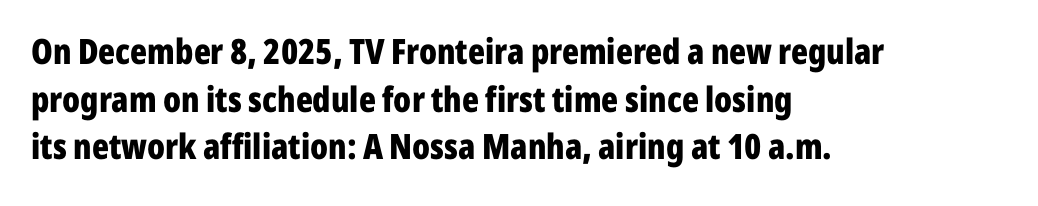
Q: Is the text bold? A: Yes.
Q: Is the text italic (slanted)? A: No, it is upright.
Q: Is the typeface a serif or a sans-serif typeface? A: Sans-serif.
Q: Is the text underlined? A: No.
Q: How is the paragraph aligned? A: Left-aligned.
Q: Is the spacing between letters normal or unusually wide? A: Normal.
Q: Is the spacing between lines tight, normal or loose? A: Normal.
Q: Width (condensed, normal, or wide)? A: Condensed.
Q: Stroke contrast? A: Low.
Q: x-height? A: Medium.
Q: Monospaced? A: No.
